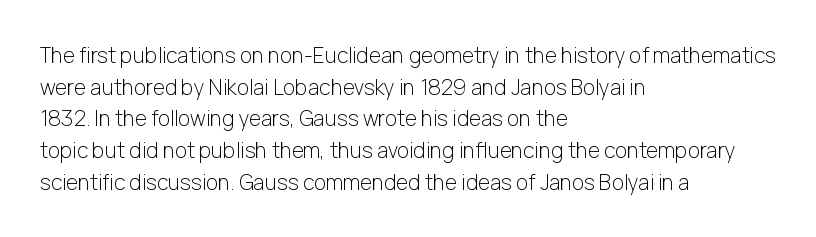
{"italic": "no", "bold": "no", "underline": "no", "align": "left", "line_spacing": "normal", "line_spacing_ratio": 1.51, "letter_spacing": "normal", "letter_spacing_em": 0.0, "glyph_px": 21}
